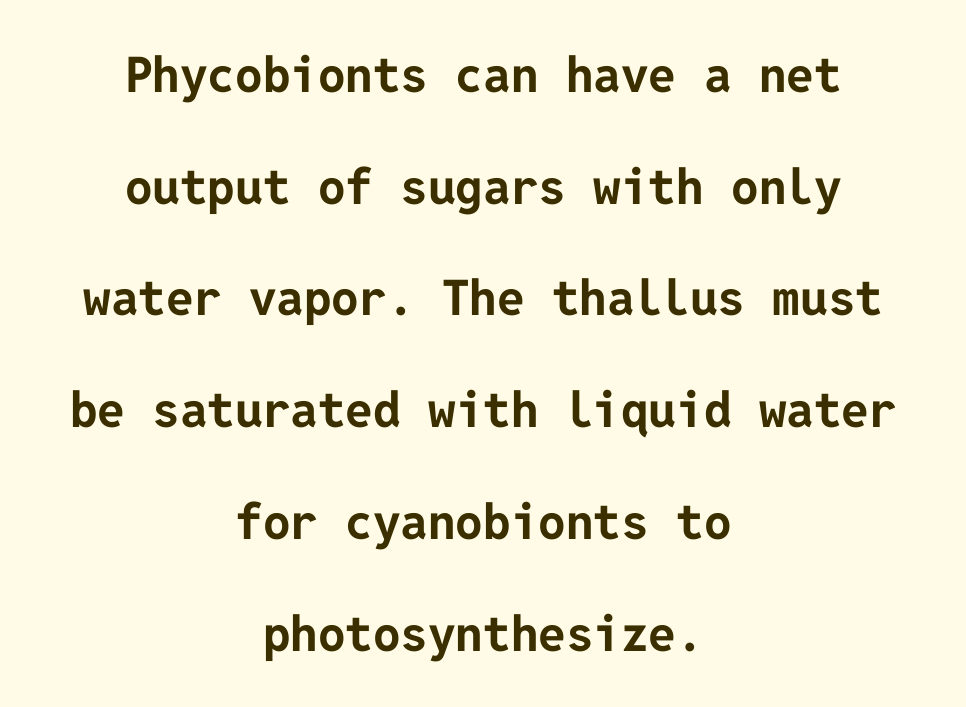
{"serif": "no", "italic": "no", "bold": "yes", "weight": "bold", "width": "normal", "stroke_contrast": "low", "x_height": "medium", "underline": "no", "align": "center", "line_spacing": "loose", "line_spacing_ratio": 2.28, "letter_spacing": "normal", "letter_spacing_em": 0.0, "glyph_px": 49}
